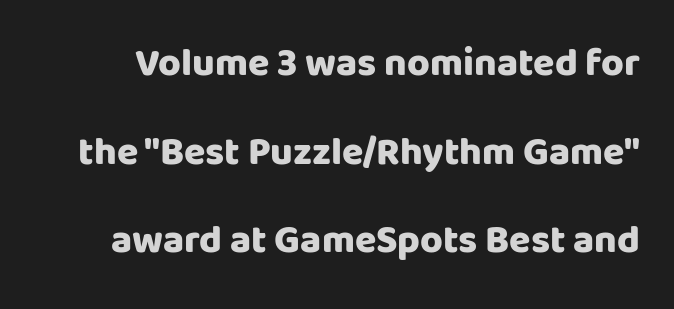
Posture: upright roman. Thick stems and heavy bowls — unmistakably bold. No feet cap the strokes, marking this as sans-serif type. This sample has the flowing, uneven cadence of proportional lettering.
